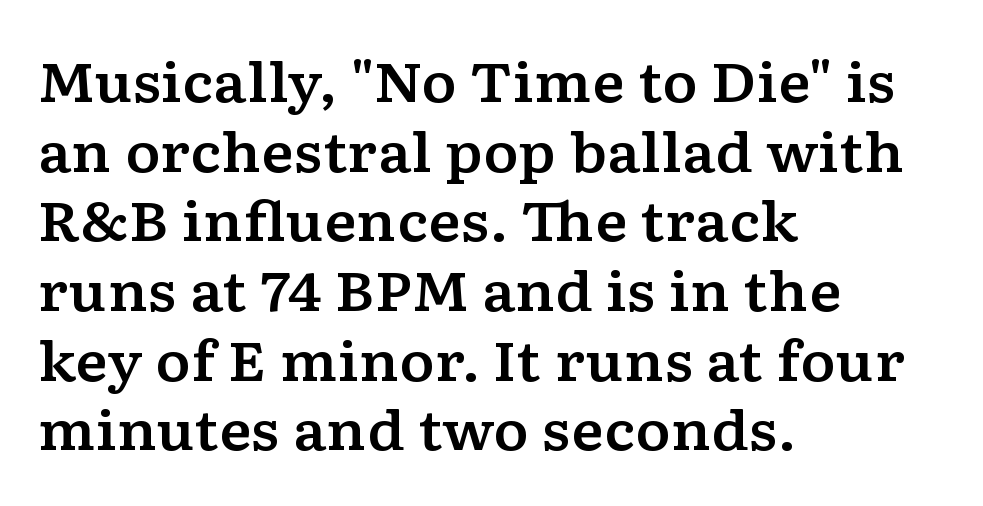
{"serif": "yes", "italic": "no", "width": "wide", "stroke_contrast": "low", "x_height": "medium", "monospaced": "no", "underline": "no", "align": "left", "line_spacing": "normal", "line_spacing_ratio": 1.29, "letter_spacing": "normal", "letter_spacing_em": 0.0, "glyph_px": 54}
